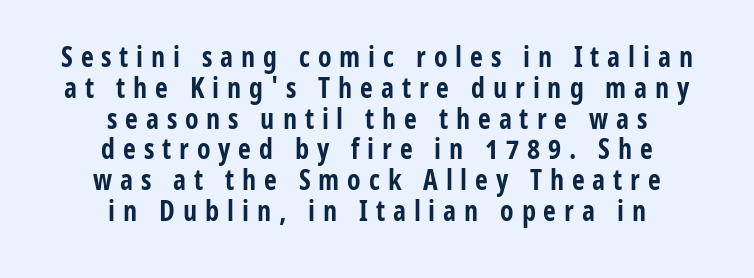
Q: Is the text bold? A: Yes.
Q: Is the text italic (slanted)? A: No, it is upright.
Q: Is the typeface a serif or a sans-serif typeface? A: Sans-serif.
Q: Is the text underlined? A: No.
Q: How is the paragraph aligned? A: Centered.
Q: Is the spacing between letters normal or unusually wide? A: Unusually wide.
Q: Is the spacing between lines tight, normal or loose? A: Tight.
Q: Width (condensed, normal, or wide)? A: Condensed.
Q: Stroke contrast? A: Low.
Q: x-height? A: Medium.
Q: Monospaced? A: No.
